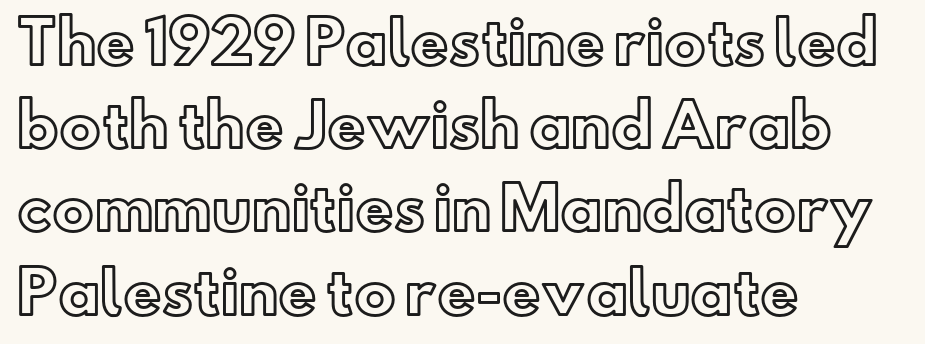
Q: Is the text italic (slanted)? A: No, it is upright.
Q: Is the text underlined? A: No.
Q: How is the paragraph aligned? A: Left-aligned.
Q: Is the spacing between letters normal or unusually wide? A: Normal.
Q: Is the spacing between lines tight, normal or loose? A: Normal.
Q: Width (condensed, normal, or wide)? A: Normal.
Q: x-height? A: Small.
Q: Monospaced? A: No.
